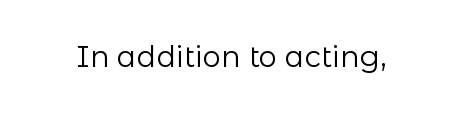
Does the lettering tilt? It doesn't — this is upright. Here the designer chose a conventional face with non-uniform glyph widths. Unmarked baselines from the first word to the last. Look at the tracking — it's just the regular setting, nothing added.
